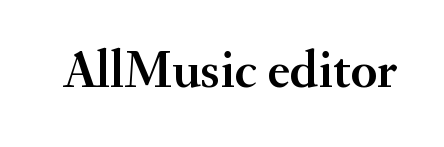
The image shows 54 px serif type, upright; set normal letter spacing, not underlined; medium stroke contrast and a small x-height.
